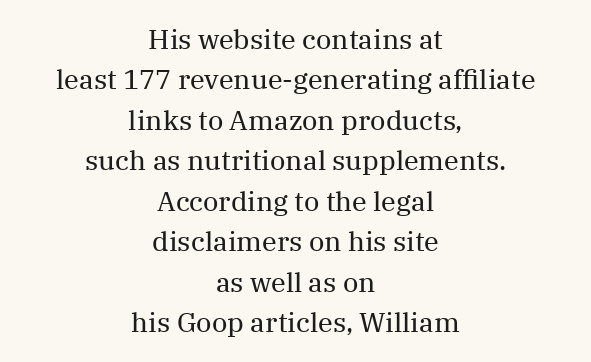
{"italic": "no", "bold": "no", "underline": "no", "align": "center", "line_spacing": "normal", "line_spacing_ratio": 1.5, "letter_spacing": "normal", "letter_spacing_em": 0.0, "glyph_px": 27}
